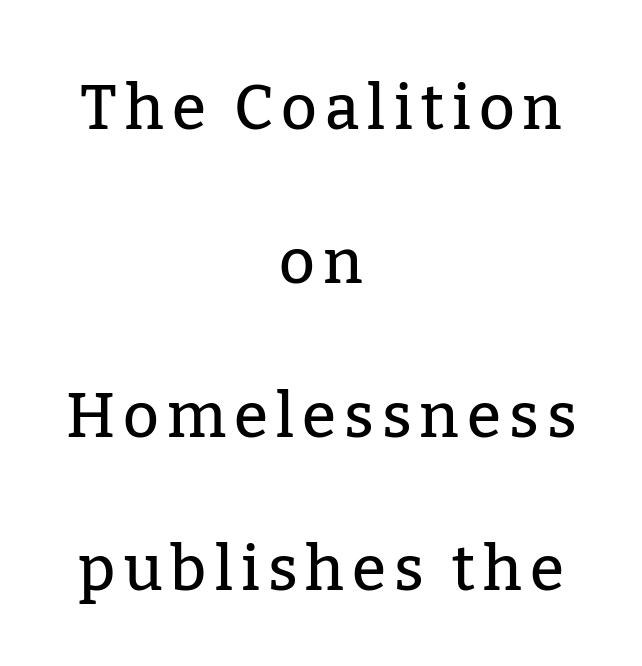
Rows of type keep a wide berth in the vertical direction. The text was rendered using a seriffed face with decorative stroke endings. Horizontal alignment here is central, giving a formal, balanced look. The specimen omits any rule beneath the text block's lines. Here the designer chose a conventional face with non-uniform glyph widths.
